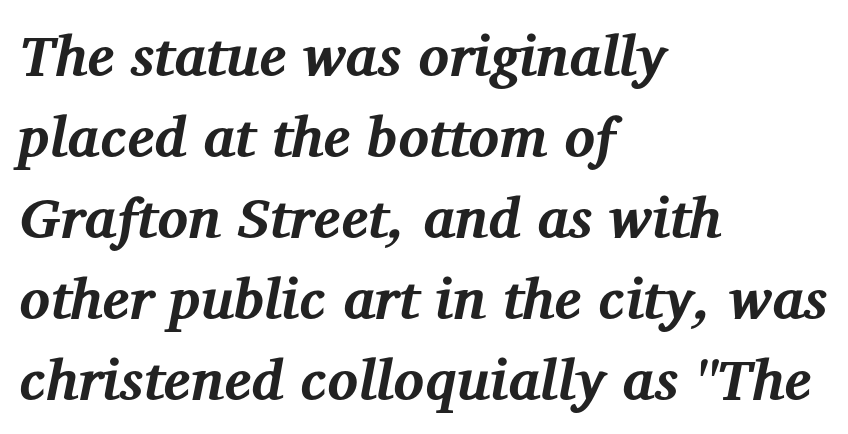
The image shows 57 px bold serif type, italic (leaning right); set left-aligned, normal line spacing (1.42x), normal letter spacing, not underlined; medium stroke contrast and a medium x-height.
